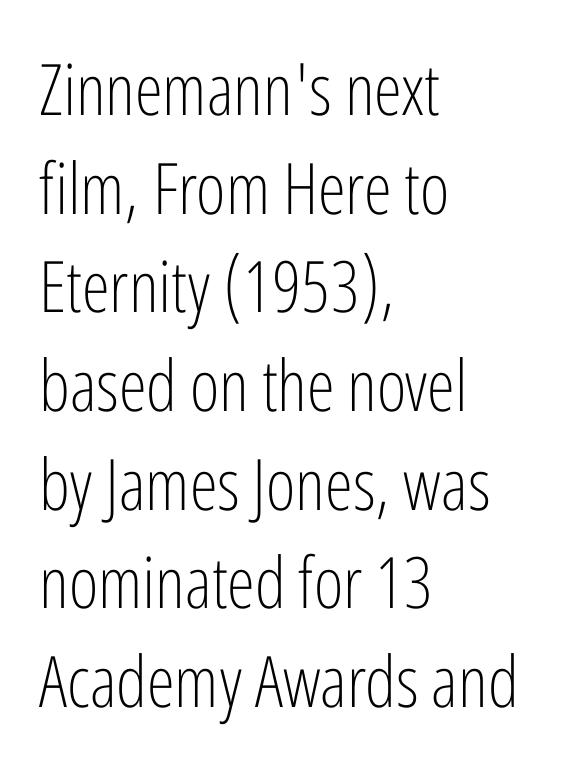
The image shows 71 px light, condensed sans-serif type, upright; set left-aligned, normal line spacing (1.39x), normal letter spacing, not underlined; low stroke contrast and a medium x-height.
